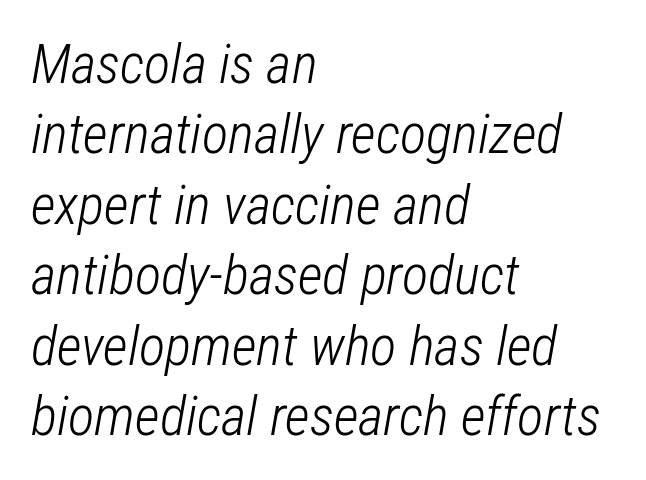
Q: Is the text bold? A: No.
Q: Is the text italic (slanted)? A: Yes, it leans right by about 12 degrees.
Q: Is the text underlined? A: No.
Q: How is the paragraph aligned? A: Left-aligned.
Q: Is the spacing between letters normal or unusually wide? A: Normal.
Q: Is the spacing between lines tight, normal or loose? A: Normal.
Q: Width (condensed, normal, or wide)? A: Condensed.
Q: Stroke contrast? A: Low.
Q: x-height? A: Medium.
Q: Monospaced? A: No.
